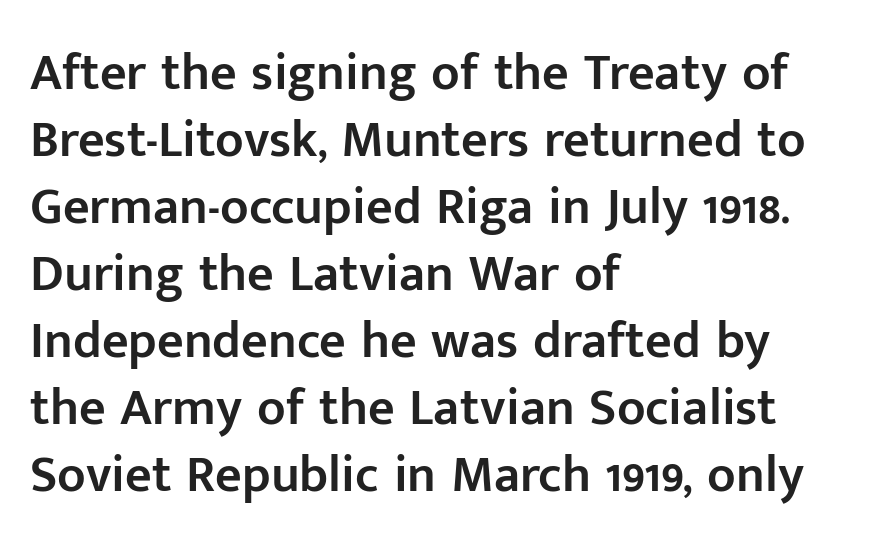
Q: Is the text bold? A: Semi-bold.
Q: Is the text italic (slanted)? A: No, it is upright.
Q: Is the typeface a serif or a sans-serif typeface? A: Sans-serif.
Q: Is the text underlined? A: No.
Q: How is the paragraph aligned? A: Left-aligned.
Q: Is the spacing between letters normal or unusually wide? A: Normal.
Q: Is the spacing between lines tight, normal or loose? A: Normal.
Q: Width (condensed, normal, or wide)? A: Normal.
Q: Stroke contrast? A: Low.
Q: x-height? A: Medium.
Q: Monospaced? A: No.
